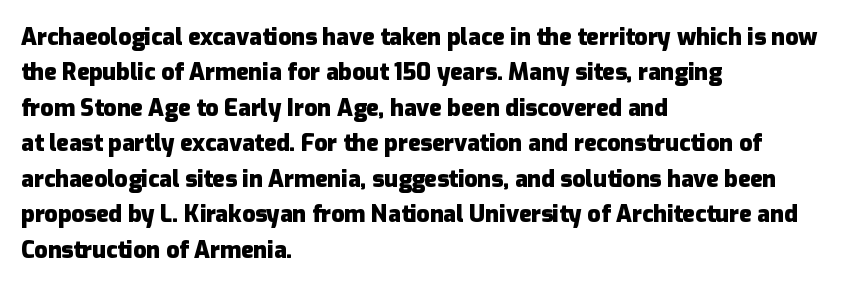
Q: Is the text bold? A: Yes.
Q: Is the text italic (slanted)? A: No, it is upright.
Q: Is the text underlined? A: No.
Q: How is the paragraph aligned? A: Left-aligned.
Q: Is the spacing between letters normal or unusually wide? A: Normal.
Q: Is the spacing between lines tight, normal or loose? A: Normal.
